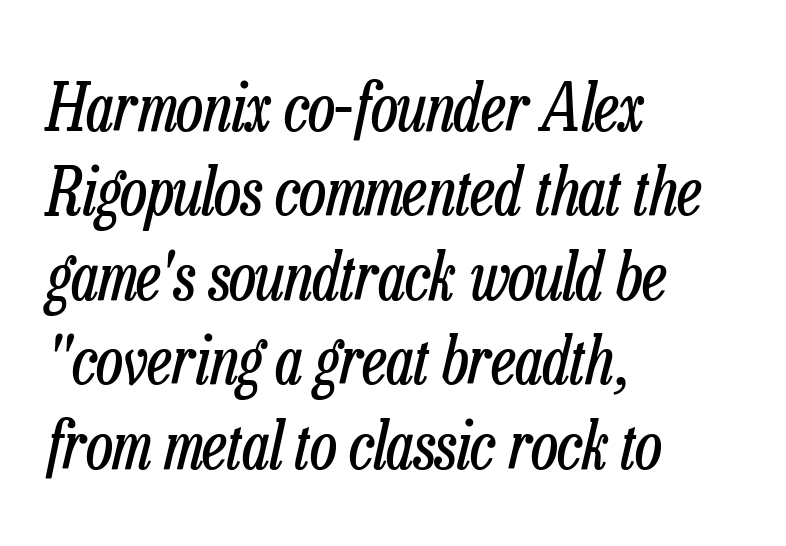
Q: Is the text bold? A: No.
Q: Is the text italic (slanted)? A: Yes, it leans right by about 13 degrees.
Q: Is the text underlined? A: No.
Q: How is the paragraph aligned? A: Left-aligned.
Q: Is the spacing between letters normal or unusually wide? A: Normal.
Q: Is the spacing between lines tight, normal or loose? A: Normal.
Q: Width (condensed, normal, or wide)? A: Condensed.
Q: Stroke contrast? A: Low.
Q: x-height? A: Medium.
Q: Monospaced? A: No.
